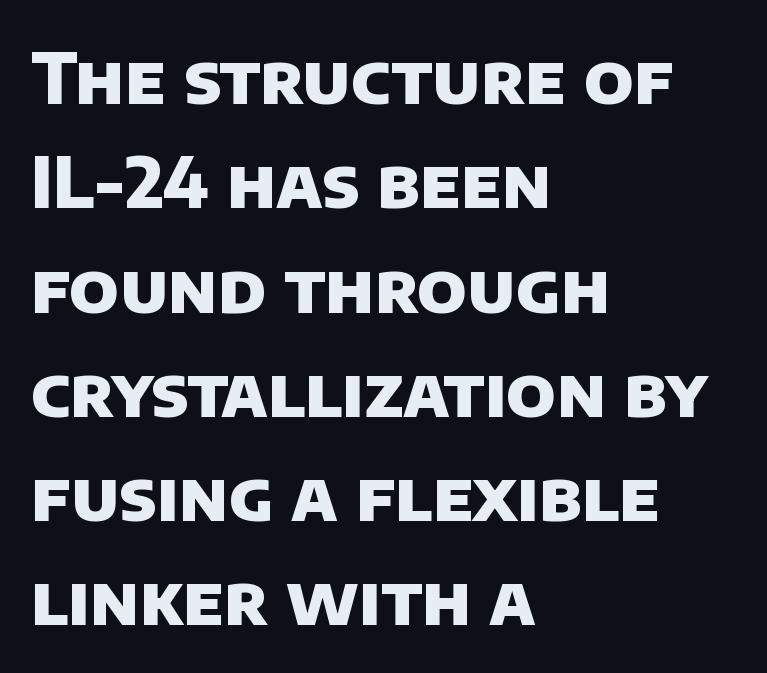
Q: Is the text bold? A: Yes.
Q: Is the typeface a serif or a sans-serif typeface? A: Sans-serif.
Q: Is the text underlined? A: No.
Q: How is the paragraph aligned? A: Left-aligned.
Q: Is the spacing between letters normal or unusually wide? A: Normal.
Q: Is the spacing between lines tight, normal or loose? A: Normal.
Q: Width (condensed, normal, or wide)? A: Normal.
Q: Stroke contrast? A: Low.
Q: x-height? A: Large.
Q: Monospaced? A: No.
